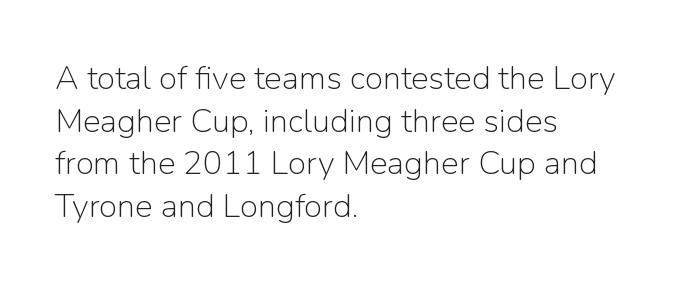
Q: Is the text bold? A: No.
Q: Is the text italic (slanted)? A: No, it is upright.
Q: Is the typeface a serif or a sans-serif typeface? A: Sans-serif.
Q: Is the text underlined? A: No.
Q: How is the paragraph aligned? A: Left-aligned.
Q: Is the spacing between letters normal or unusually wide? A: Normal.
Q: Is the spacing between lines tight, normal or loose? A: Normal.
Q: Width (condensed, normal, or wide)? A: Normal.
Q: Stroke contrast? A: Low.
Q: x-height? A: Medium.
Q: Monospaced? A: No.
